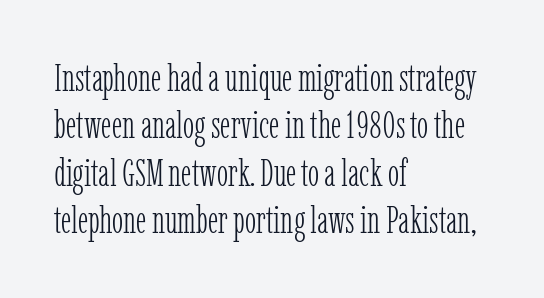
{"serif": "yes", "italic": "no", "bold": "no", "weight": "light", "width": "condensed", "stroke_contrast": "low", "x_height": "medium", "monospaced": "no", "underline": "no", "align": "left", "line_spacing": "normal", "line_spacing_ratio": 1.25, "letter_spacing": "normal", "letter_spacing_em": 0.0, "glyph_px": 38}
